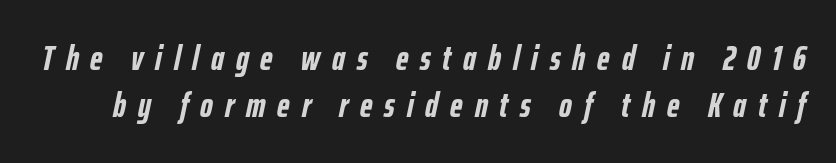
The image shows 35 px semibold, condensed type, italic (leaning right); set normal line spacing (1.33x), unusually wide letter spacing (+0.34 em), not underlined; low stroke contrast and a medium x-height.
